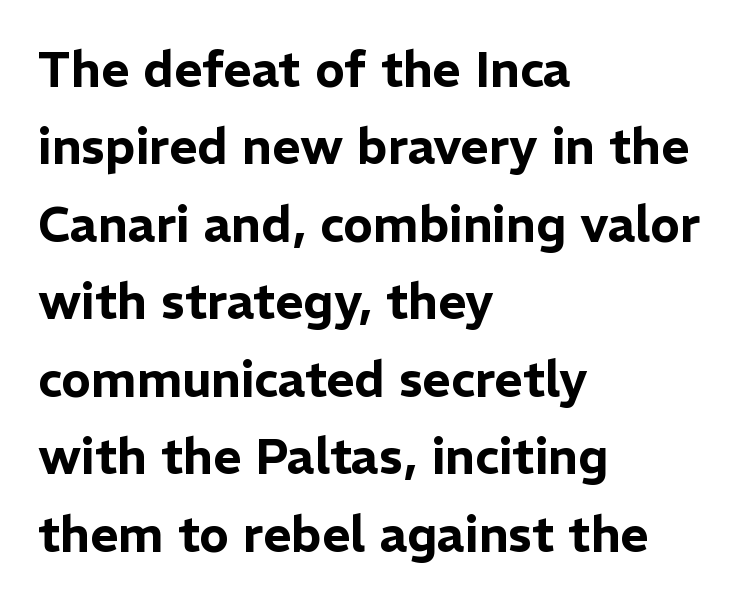
The image shows 49 px sans-serif type, upright; set left-aligned, normal line spacing (1.58x), normal letter spacing, not underlined; low stroke contrast and a medium x-height.
